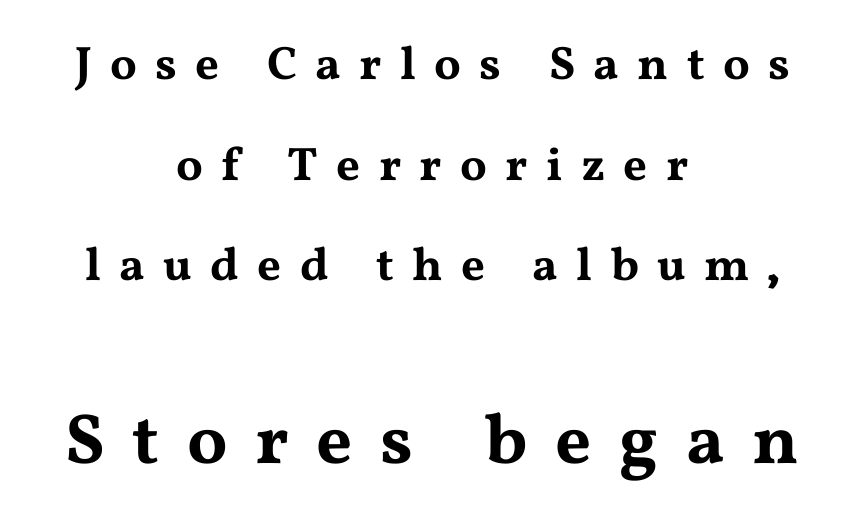
Is this a sans? No — the strokes have serifs. Visually, the bottom section dominates because its glyphs are scaled up. The gap between lines stays unmarked. The letters advance in unequal steps, a hallmark of proportional type.
